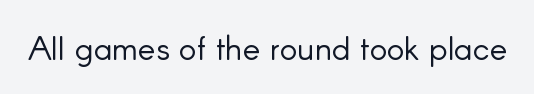
This sample uses an upright cut, with every glyph sitting square on the baseline. Typographically, this falls in the sans-serif category. Tracking value appears to be zero — textbook default spacing. Quick note: underline off. The letterforms sit at book weight or below.
